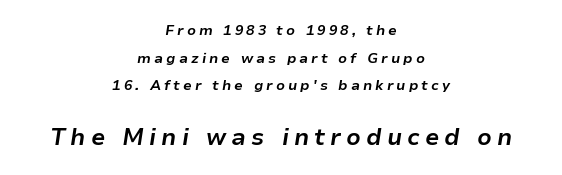
The image shows 23 px bold type, italic (leaning right); set centered, loose line spacing (1.97x), unusually wide letter spacing (+0.22 em), not underlined; the second (bottom) block is 1.64x larger.
